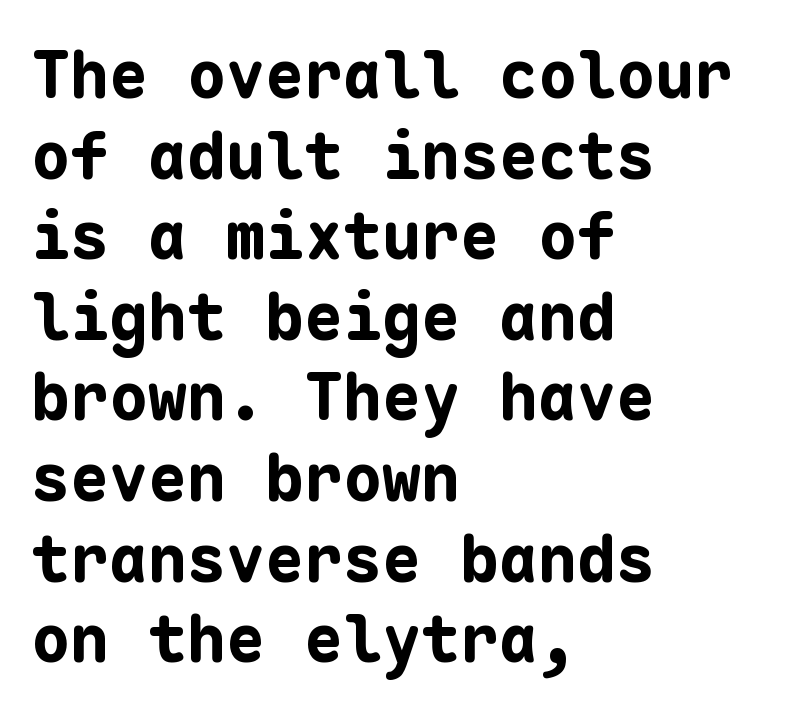
The image shows 65 px bold sans-serif type, upright, monospaced; set left-aligned, line spacing 1.24x, normal letter spacing, not underlined; low stroke contrast and a medium x-height.
